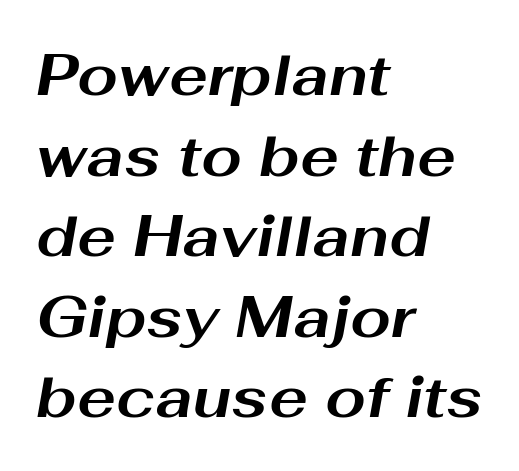
Q: Is the text bold? A: Yes.
Q: Is the text italic (slanted)? A: Yes, it leans right by about 10 degrees.
Q: Is the text underlined? A: No.
Q: How is the paragraph aligned? A: Left-aligned.
Q: Is the spacing between letters normal or unusually wide? A: Normal.
Q: Is the spacing between lines tight, normal or loose? A: Normal.
Q: Width (condensed, normal, or wide)? A: Wide.
Q: Stroke contrast? A: Medium.
Q: x-height? A: Medium.
Q: Monospaced? A: No.
